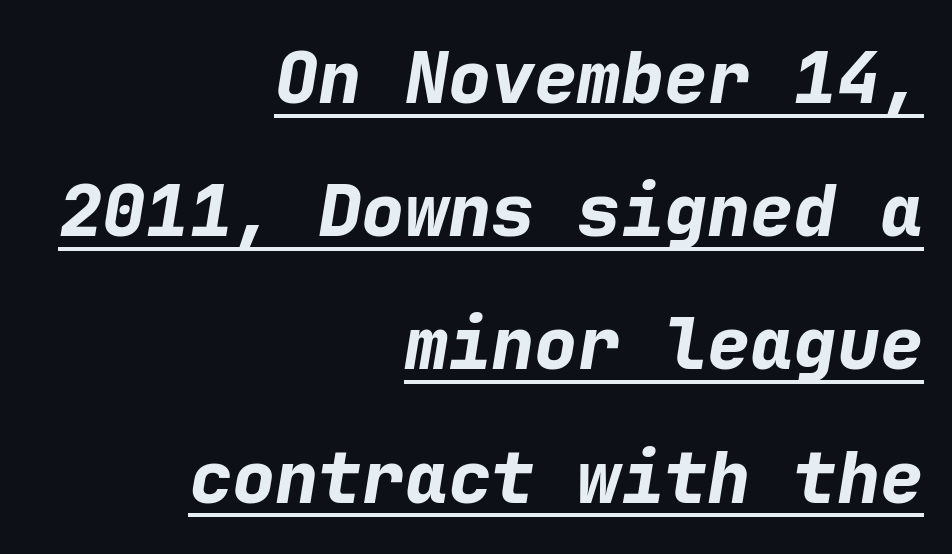
Q: Is the text bold? A: Yes.
Q: Is the text italic (slanted)? A: Yes, it leans right by about 9 degrees.
Q: Is the text underlined? A: Yes.
Q: How is the paragraph aligned? A: Right-aligned.
Q: Is the spacing between letters normal or unusually wide? A: Normal.
Q: Width (condensed, normal, or wide)? A: Normal.
Q: Stroke contrast? A: Low.
Q: x-height? A: Medium.
Q: Monospaced? A: Yes.
